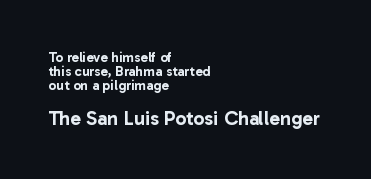
Style check: upright. Regarding leading, the lines here are crowded together. Check the space under the baseline: it is left empty. How are the letters spaced? Ordinarily, with no added tracking. Compare the two chunks: the lower has the greater cap height.
